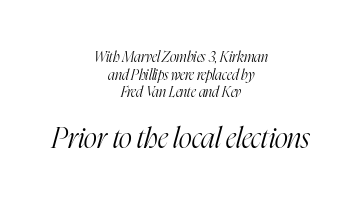
{"serif": "yes", "italic": "yes", "lean": "right", "slant_degrees": 16, "bold": "no", "weight": "light", "width": "condensed", "stroke_contrast": "high", "x_height": "medium", "monospaced": "no", "underline": "no", "align": "center", "line_spacing": "normal", "line_spacing_ratio": 1.26, "letter_spacing": "normal", "letter_spacing_em": 0.0, "larger_block": "second", "size_ratio": 2.0, "glyph_px": 28}
